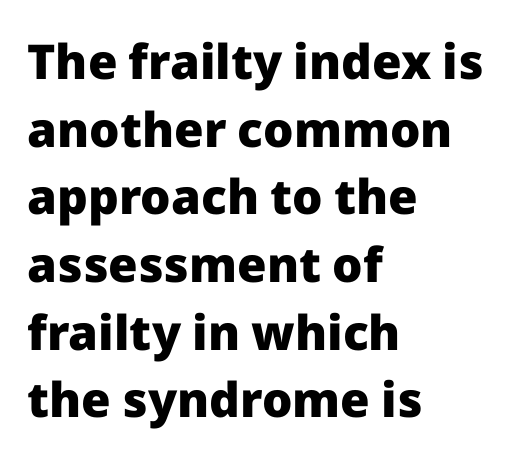
Q: Is the text bold? A: Yes.
Q: Is the text italic (slanted)? A: No, it is upright.
Q: Is the typeface a serif or a sans-serif typeface? A: Sans-serif.
Q: Is the text underlined? A: No.
Q: How is the paragraph aligned? A: Left-aligned.
Q: Is the spacing between letters normal or unusually wide? A: Normal.
Q: Is the spacing between lines tight, normal or loose? A: Normal.
Q: Width (condensed, normal, or wide)? A: Normal.
Q: Stroke contrast? A: Low.
Q: x-height? A: Medium.
Q: Monospaced? A: No.
